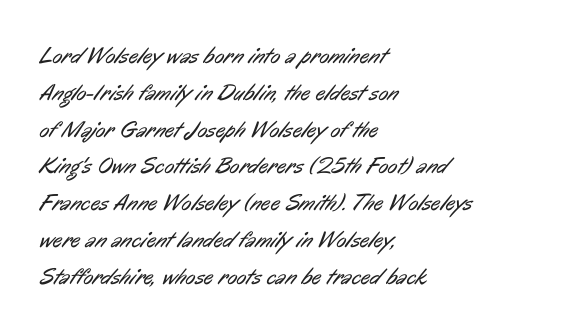
Q: Is the text bold? A: No.
Q: Is the text underlined? A: No.
Q: How is the paragraph aligned? A: Left-aligned.
Q: Is the spacing between letters normal or unusually wide? A: Normal.
Q: Is the spacing between lines tight, normal or loose? A: Normal.
